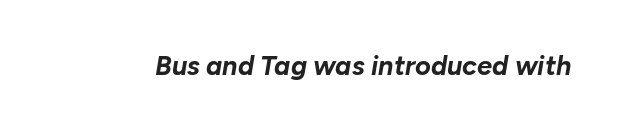
Q: Is the text bold? A: Yes.
Q: Is the text italic (slanted)? A: Yes, it leans right by about 10 degrees.
Q: Is the text underlined? A: No.
Q: Is the spacing between letters normal or unusually wide? A: Normal.
